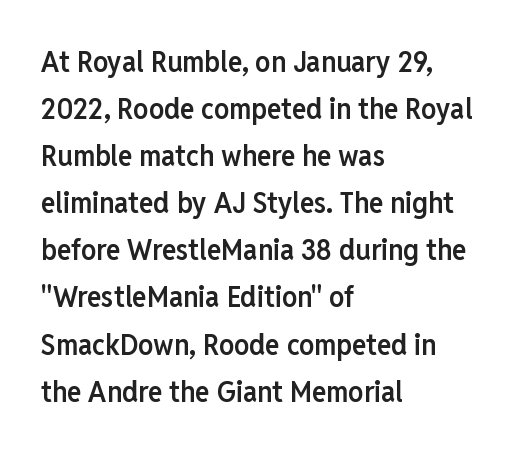
{"serif": "no", "italic": "no", "bold": "semi", "weight": "semibold", "width": "condensed", "stroke_contrast": "low", "x_height": "medium", "monospaced": "no", "underline": "no", "align": "left", "line_spacing": "normal", "line_spacing_ratio": 1.57, "letter_spacing": "normal", "letter_spacing_em": 0.0, "glyph_px": 30}
